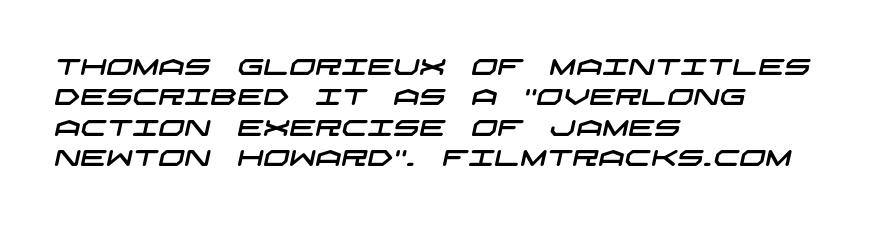
Q: Is the text underlined? A: No.
Q: How is the paragraph aligned? A: Left-aligned.
Q: Is the spacing between letters normal or unusually wide? A: Normal.
Q: Is the spacing between lines tight, normal or loose? A: Normal.
